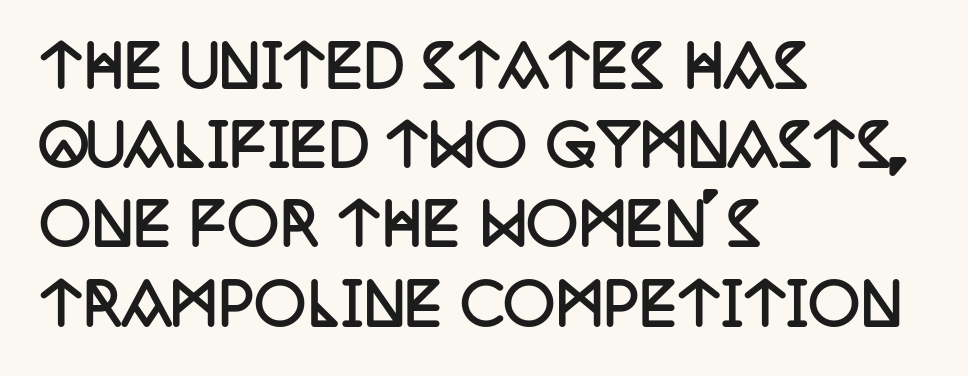
Q: Is the text bold? A: Yes.
Q: Is the text italic (slanted)? A: No, it is upright.
Q: Is the typeface a serif or a sans-serif typeface? A: Serif.
Q: Is the text underlined? A: No.
Q: How is the paragraph aligned? A: Left-aligned.
Q: Is the spacing between letters normal or unusually wide? A: Normal.
Q: Is the spacing between lines tight, normal or loose? A: Normal.
Q: Width (condensed, normal, or wide)? A: Condensed.
Q: Stroke contrast? A: Low.
Q: x-height? A: Large.
Q: Monospaced? A: No.
